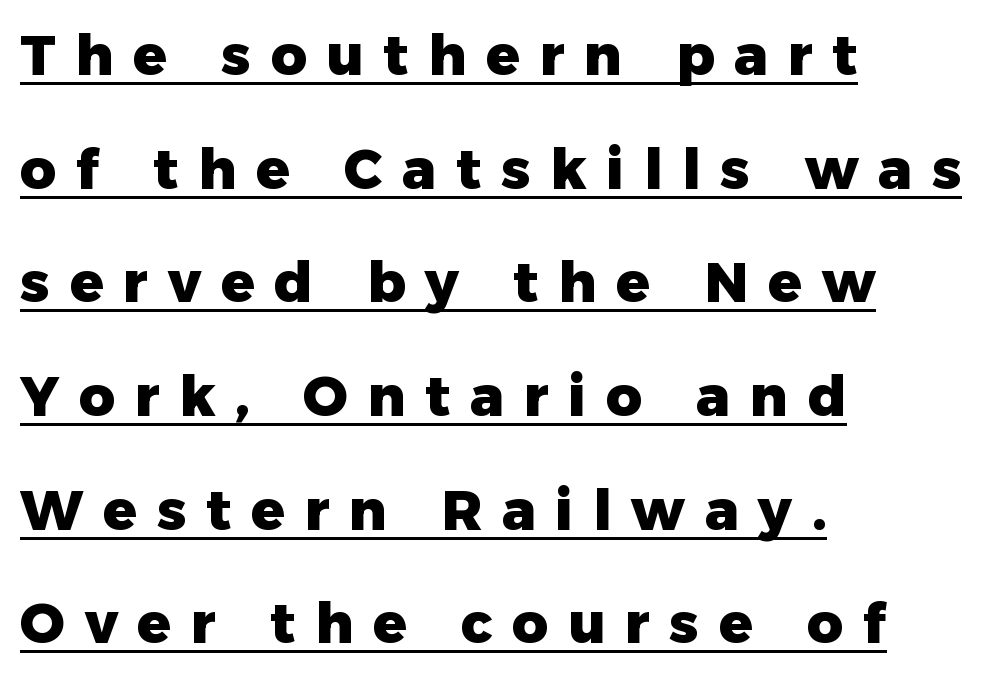
The image shows 56 px heavy sans-serif type, upright; set left-aligned, loose line spacing (2.03x), unusually wide letter spacing (+0.35 em), underlined; low stroke contrast and a medium x-height.
